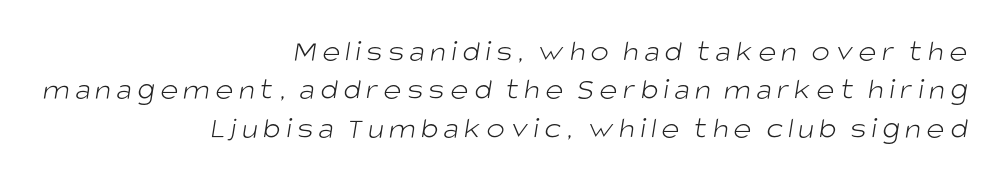
Q: Is the text bold? A: No.
Q: Is the typeface a serif or a sans-serif typeface? A: Sans-serif.
Q: Is the text underlined? A: No.
Q: How is the paragraph aligned? A: Right-aligned.
Q: Width (condensed, normal, or wide)? A: Normal.
Q: Stroke contrast? A: Low.
Q: x-height? A: Large.
Q: Monospaced? A: No.
